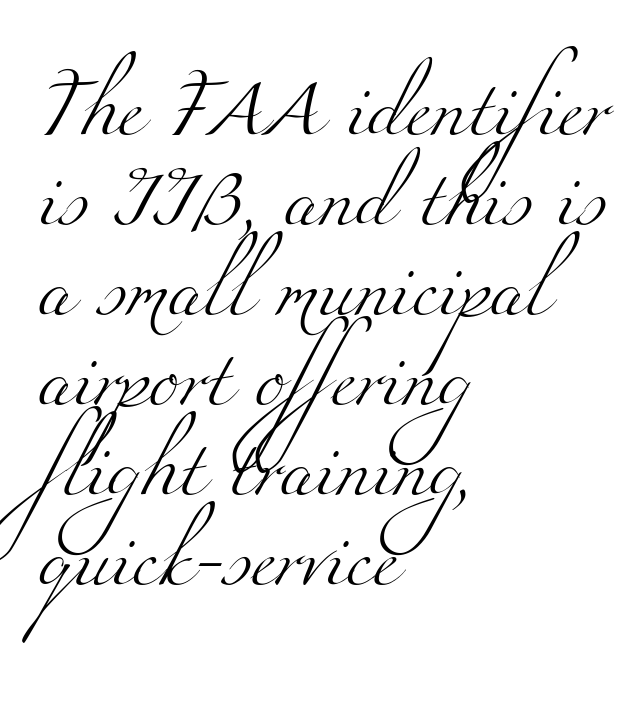
The image shows 57 px light, wide type; set left-aligned, normal line spacing (1.58x), normal letter spacing, not underlined; medium stroke contrast and a small x-height.
